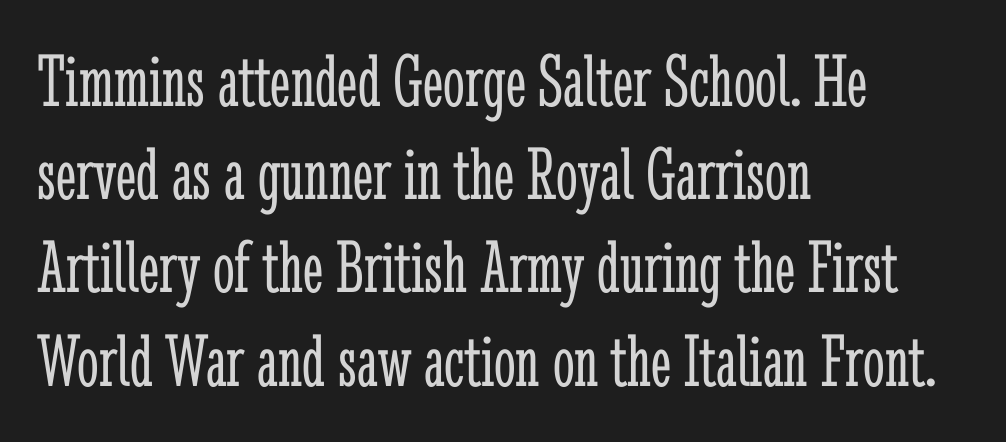
{"serif": "yes", "italic": "no", "bold": "no", "weight": "light", "width": "condensed", "stroke_contrast": "low", "x_height": "medium", "monospaced": "no", "underline": "no", "align": "left", "line_spacing_ratio": 1.21, "letter_spacing": "normal", "letter_spacing_em": 0.0, "glyph_px": 77}
